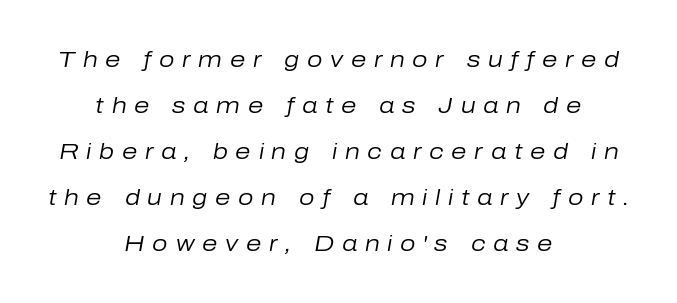
Q: Is the text bold? A: No.
Q: Is the text italic (slanted)? A: Yes, it leans right by about 10 degrees.
Q: Is the text underlined? A: No.
Q: How is the paragraph aligned? A: Centered.
Q: Is the spacing between letters normal or unusually wide? A: Unusually wide.
Q: Is the spacing between lines tight, normal or loose? A: Loose.
